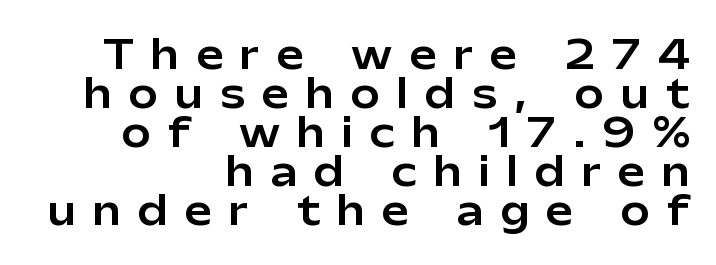
Q: Is the text italic (slanted)? A: No, it is upright.
Q: Is the typeface a serif or a sans-serif typeface? A: Sans-serif.
Q: Is the text underlined? A: No.
Q: How is the paragraph aligned? A: Right-aligned.
Q: Is the spacing between letters normal or unusually wide? A: Unusually wide.
Q: Is the spacing between lines tight, normal or loose? A: Tight.
Q: Width (condensed, normal, or wide)? A: Normal.
Q: Stroke contrast? A: Low.
Q: x-height? A: Medium.
Q: Monospaced? A: No.
